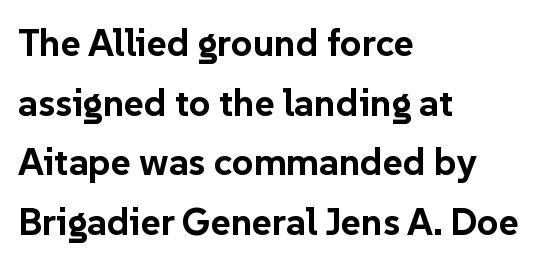
{"serif": "no", "italic": "no", "bold": "yes", "weight": "bold", "width": "normal", "stroke_contrast": "low", "x_height": "medium", "monospaced": "no", "underline": "no", "align": "left", "line_spacing": "normal", "line_spacing_ratio": 1.57, "letter_spacing": "normal", "letter_spacing_em": 0.0, "glyph_px": 38}
